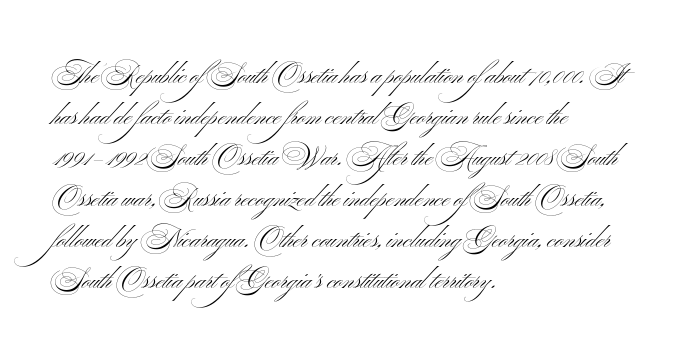
{"bold": "no", "underline": "no", "align": "left", "line_spacing": "normal", "line_spacing_ratio": 1.58, "letter_spacing": "normal", "letter_spacing_em": 0.0, "glyph_px": 26}
